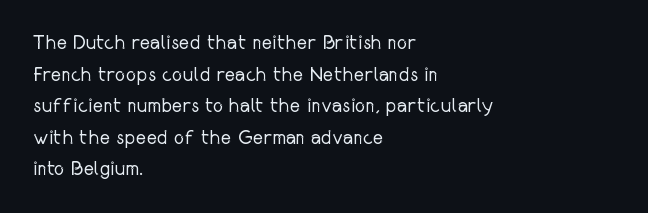
{"italic": "no", "bold": "no", "underline": "no", "align": "left", "line_spacing": "normal", "line_spacing_ratio": 1.58, "letter_spacing": "normal", "letter_spacing_em": 0.0, "glyph_px": 20}
